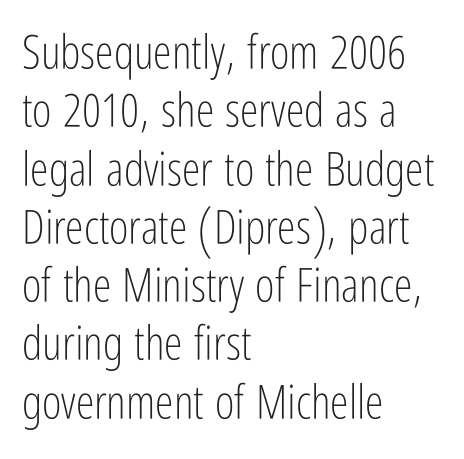
Q: Is the text bold? A: No.
Q: Is the text italic (slanted)? A: No, it is upright.
Q: Is the typeface a serif or a sans-serif typeface? A: Sans-serif.
Q: Is the text underlined? A: No.
Q: How is the paragraph aligned? A: Left-aligned.
Q: Is the spacing between letters normal or unusually wide? A: Normal.
Q: Width (condensed, normal, or wide)? A: Condensed.
Q: Stroke contrast? A: Low.
Q: x-height? A: Medium.
Q: Monospaced? A: No.
